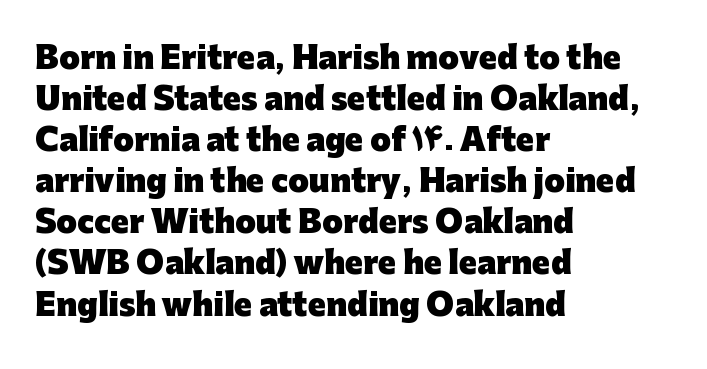
Casual observation: everything's shoved over to the left. The letters advance in unequal steps, a hallmark of proportional type. The axis of the letterforms is exactly vertical. The font family rendered here belongs to the sans-serif group. Spacing between characters is what you'd get straight out of the box.
